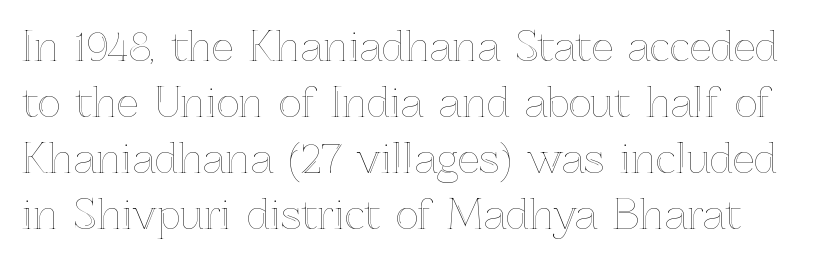
{"italic": "no", "width": "normal", "x_height": "medium", "monospaced": "no", "underline": "no", "line_spacing": "normal", "line_spacing_ratio": 1.44, "letter_spacing": "normal", "letter_spacing_em": 0.0, "glyph_px": 39}
